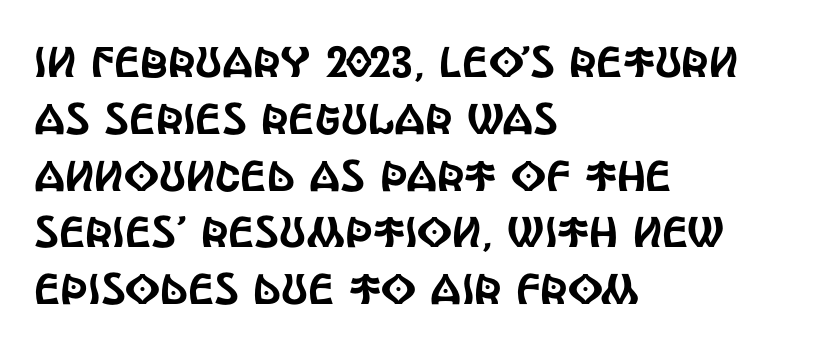
Q: Is the text italic (slanted)? A: No, it is upright.
Q: Is the typeface a serif or a sans-serif typeface? A: Sans-serif.
Q: Is the text underlined? A: No.
Q: How is the paragraph aligned? A: Left-aligned.
Q: Is the spacing between letters normal or unusually wide? A: Normal.
Q: Is the spacing between lines tight, normal or loose? A: Normal.
Q: Width (condensed, normal, or wide)? A: Condensed.
Q: x-height? A: Large.
Q: Monospaced? A: No.
